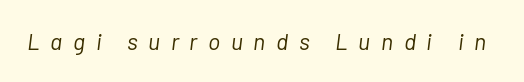
Q: Is the text bold? A: No.
Q: Is the text italic (slanted)? A: Yes, it leans right by about 7 degrees.
Q: Is the text underlined? A: No.
Q: Is the spacing between letters normal or unusually wide? A: Unusually wide.
